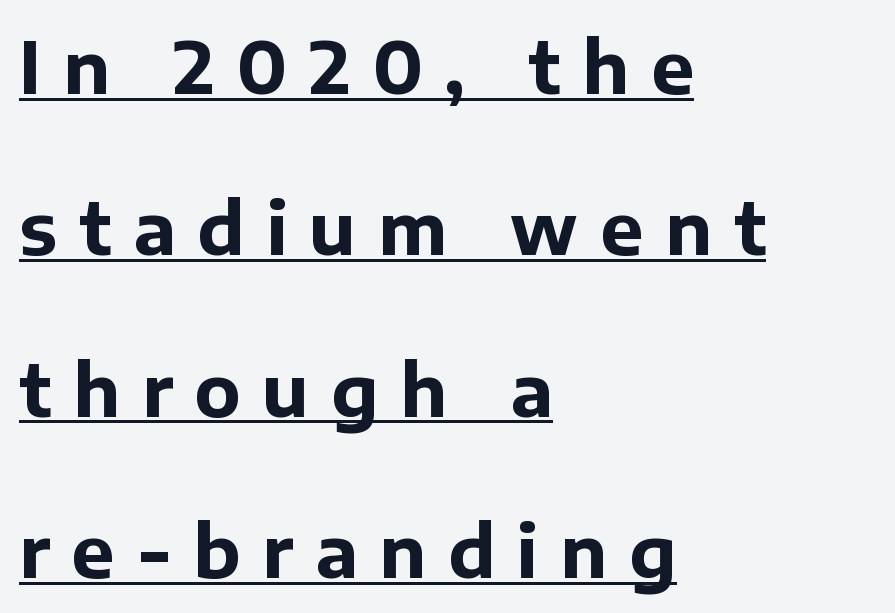
The image shows 72 px bold sans-serif type, upright; set left-aligned, loose line spacing (2.24x), unusually wide letter spacing (+0.3 em), underlined; low stroke contrast and a medium x-height.
